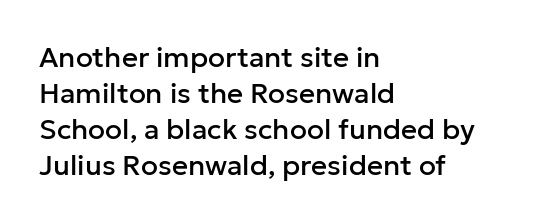
The image shows 28 px sans-serif type, upright; set left-aligned, normal line spacing (1.29x), normal letter spacing, not underlined; low stroke contrast and a medium x-height.
